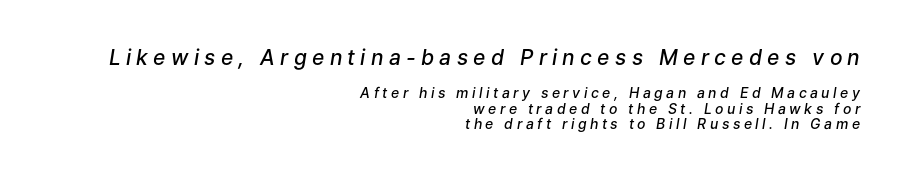
The image shows 21 px text type, italic (leaning right); set right-aligned, tight line spacing (1.11x), unusually wide letter spacing (+0.25 em), not underlined; the first (top) block is 1.5x larger.
